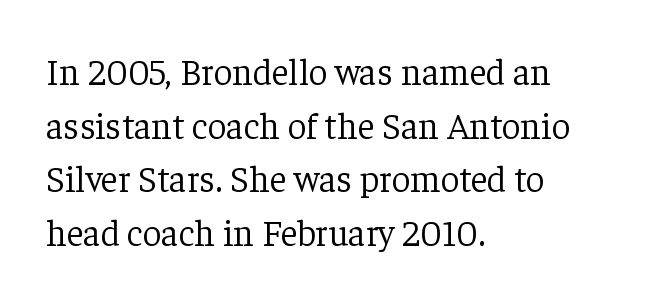
The image shows 37 px light serif type, upright; set left-aligned, normal line spacing (1.45x), normal letter spacing, not underlined; low stroke contrast and a medium x-height.
